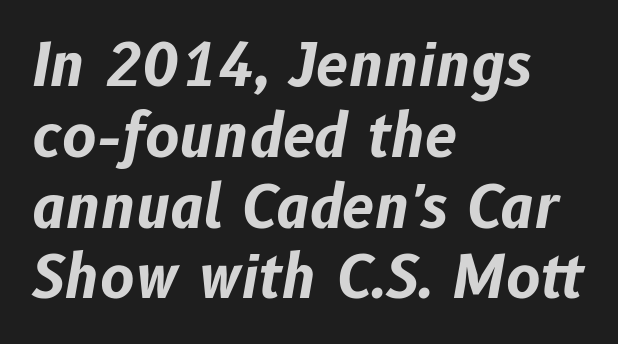
{"italic": "yes", "lean": "right", "slant_degrees": 10, "bold": "yes", "weight": "bold", "width": "normal", "stroke_contrast": "low", "x_height": "medium", "monospaced": "no", "underline": "no", "align": "left", "line_spacing_ratio": 1.22, "letter_spacing": "normal", "letter_spacing_em": 0.0, "glyph_px": 58}
